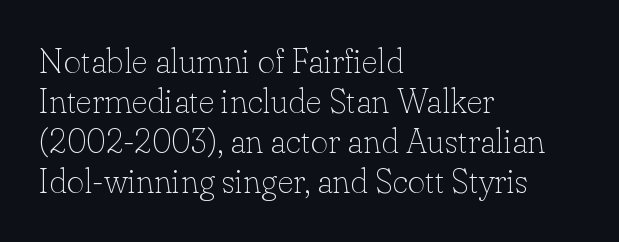
Q: Is the text bold? A: No.
Q: Is the text italic (slanted)? A: No, it is upright.
Q: Is the typeface a serif or a sans-serif typeface? A: Serif.
Q: Is the text underlined? A: No.
Q: How is the paragraph aligned? A: Left-aligned.
Q: Is the spacing between letters normal or unusually wide? A: Normal.
Q: Width (condensed, normal, or wide)? A: Normal.
Q: Stroke contrast? A: Low.
Q: x-height? A: Small.
Q: Monospaced? A: No.
